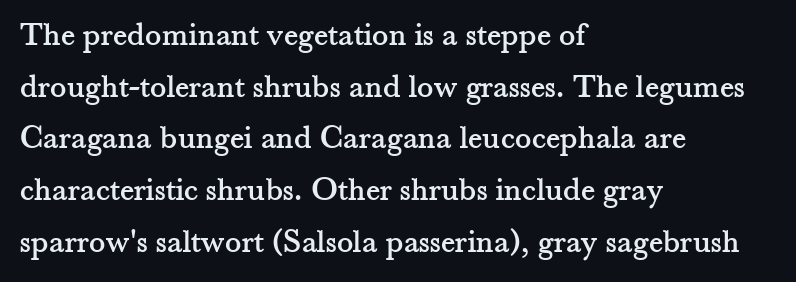
The font's upright variant was chosen for this text. The gaps between neighbouring characters are ordinary and unremarkable. Regarding leading, the lines here are spaced in the standard way. Is this a fixed-width face? No — the glyphs have proportional, varying widths. Underlining? Definitely not there.
